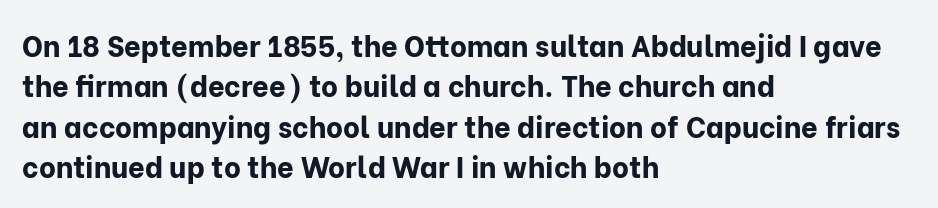
{"serif": "no", "italic": "no", "bold": "yes", "weight": "bold", "width": "normal", "stroke_contrast": "low", "x_height": "medium", "monospaced": "no", "underline": "no", "align": "left", "line_spacing": "normal", "line_spacing_ratio": 1.39, "letter_spacing": "normal", "letter_spacing_em": 0.0, "glyph_px": 29}
